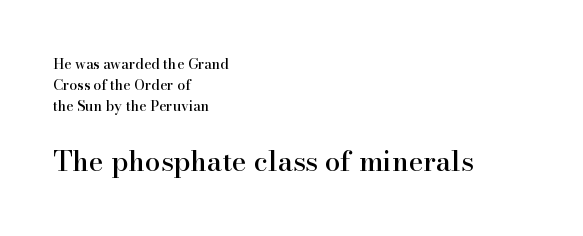
The image shows 28 px serif type, upright; set left-aligned, normal line spacing (1.51x), normal letter spacing, not underlined; the second (bottom) block is 2.0x larger; high stroke contrast and a small x-height.
